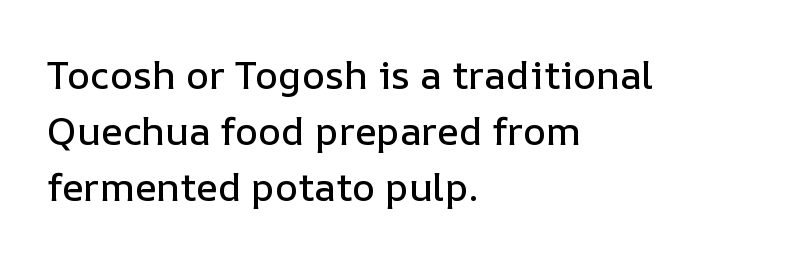
Leftover space on each line is placed entirely after the last word. Any mark beneath the type? The region is blank. How would I describe the line gaps? Plain and ordinary. Here the glyphs are tracked normally, forming tight word shapes. This sample has the flowing, uneven cadence of proportional lettering.
